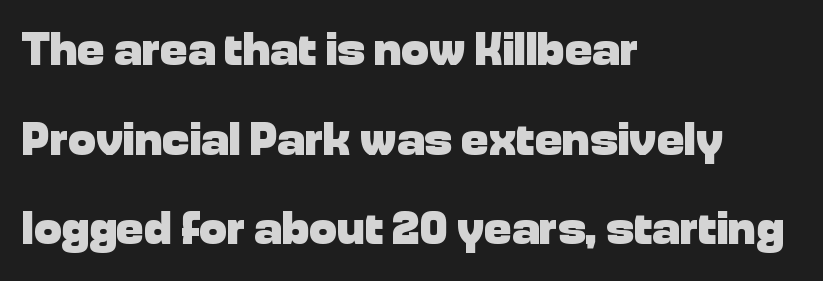
The image shows 46 px heavy sans-serif type, upright; set left-aligned, loose line spacing (1.95x), normal letter spacing, not underlined; low stroke contrast and a medium x-height.
